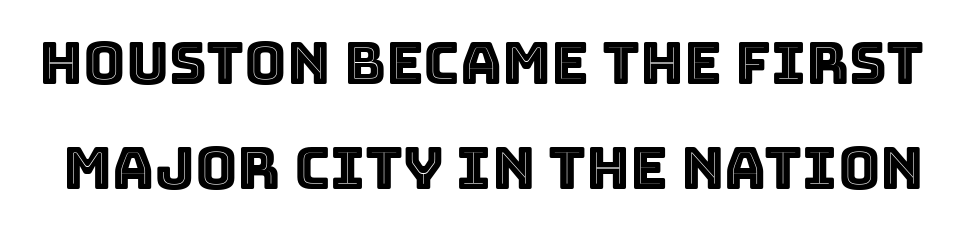
Q: Is the text italic (slanted)? A: No, it is upright.
Q: Is the text underlined? A: No.
Q: Is the spacing between letters normal or unusually wide? A: Normal.
Q: Width (condensed, normal, or wide)? A: Normal.
Q: x-height? A: Large.
Q: Monospaced? A: No.
